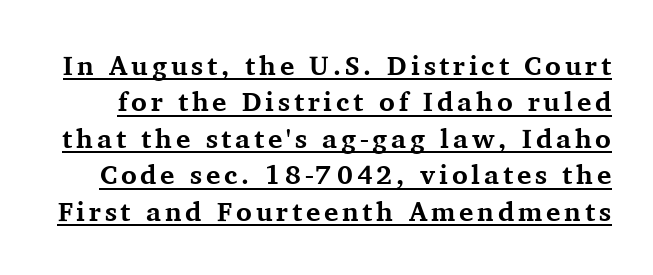
{"italic": "no", "bold": "yes", "underline": "yes", "line_spacing": "normal", "line_spacing_ratio": 1.35, "glyph_px": 27}
